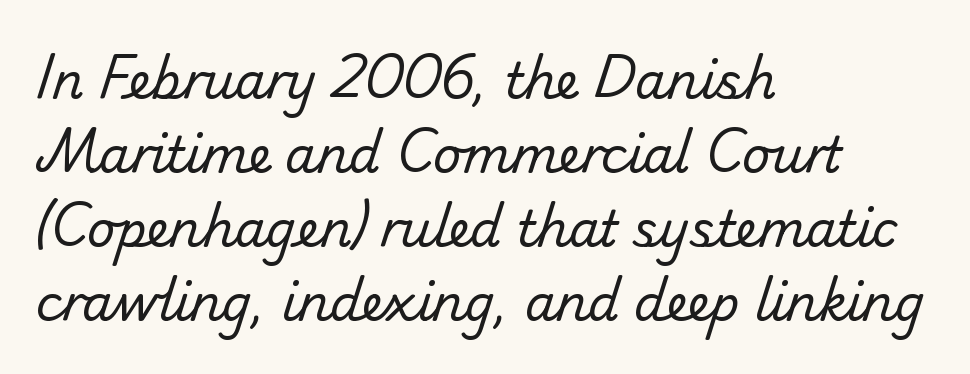
{"serif": "no", "bold": "no", "weight": "regular", "width": "normal", "stroke_contrast": "low", "x_height": "small", "monospaced": "no", "underline": "no", "align": "left", "line_spacing": "normal", "line_spacing_ratio": 1.51, "letter_spacing": "normal", "letter_spacing_em": 0.0, "glyph_px": 49}
